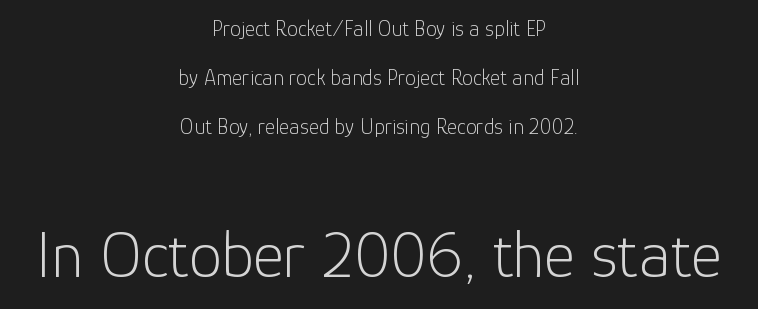
{"serif": "no", "italic": "no", "bold": "no", "weight": "light", "width": "normal", "stroke_contrast": "low", "x_height": "medium", "monospaced": "no", "underline": "no", "align": "center", "line_spacing": "loose", "line_spacing_ratio": 2.22, "letter_spacing": "normal", "letter_spacing_em": 0.0, "larger_block": "second", "size_ratio": 3.05, "glyph_px": 67}
